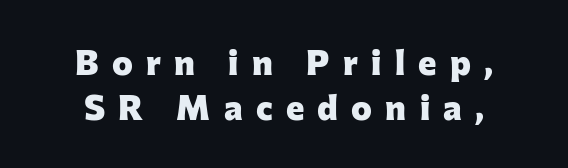
{"serif": "no", "italic": "no", "bold": "yes", "weight": "heavy", "width": "normal", "stroke_contrast": "low", "x_height": "medium", "monospaced": "no", "underline": "no", "line_spacing": "normal", "line_spacing_ratio": 1.3, "letter_spacing": "wide", "letter_spacing_em": 0.38, "glyph_px": 35}
